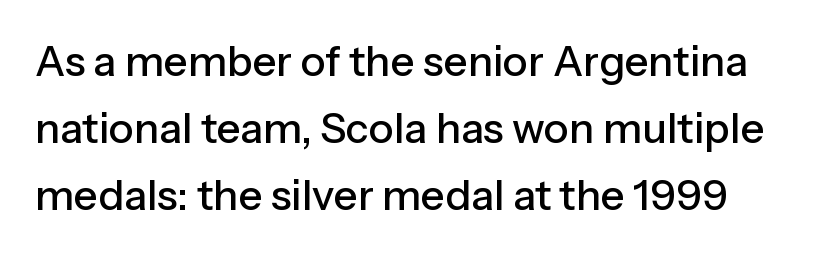
In terms of letterform style, serifs are entirely absent. The lettering holds an erect, upright posture throughout. The gaps between neighbouring characters are ordinary and unremarkable. Rule under the text: the space is simply empty. Vertically, the passage feels balanced, rows spaced as you'd expect.
